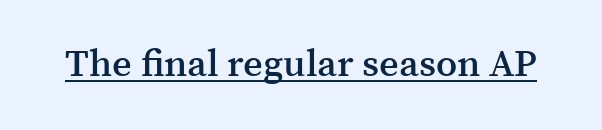
A baseline rule has been typeset under these characters. The type sits square on the baseline with zero lean. Tracking value appears to be zero — textbook default spacing. Letterform terminals end in serifs throughout the passage.
